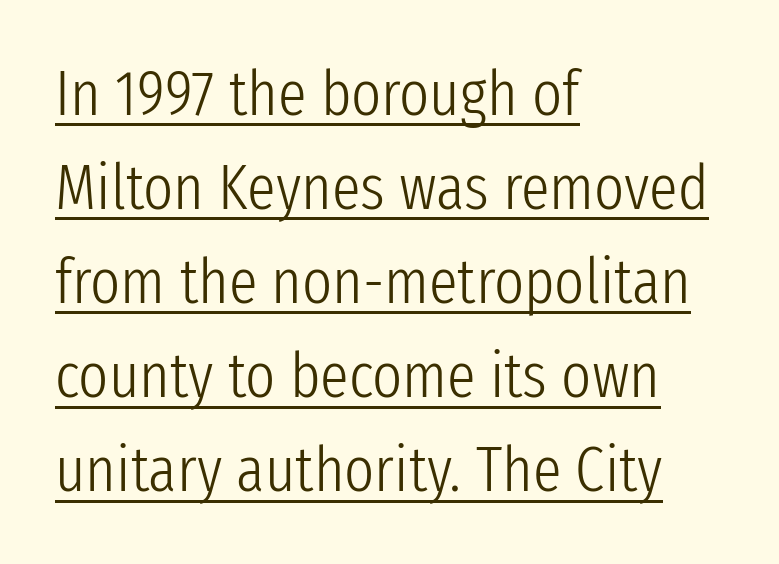
Designer's note — italics off, roman on. The rendering keeps characters at their native spacing. Which margin do the lines hug? The left one — the right edge is uneven. Spacing verdict: proportional, widths tailored to each character.
